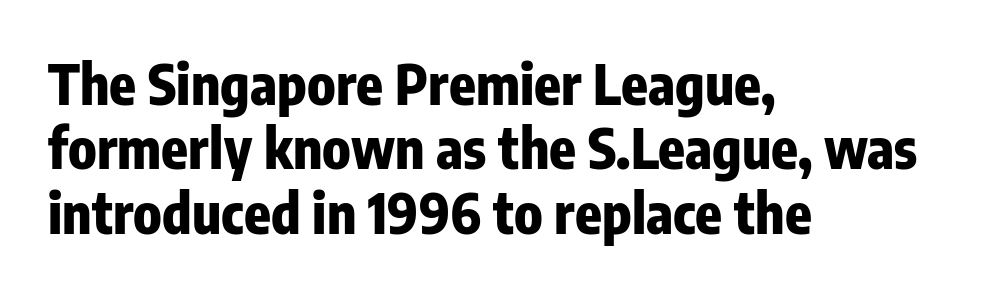
Q: Is the text bold? A: Yes.
Q: Is the text italic (slanted)? A: No, it is upright.
Q: Is the typeface a serif or a sans-serif typeface? A: Sans-serif.
Q: Is the text underlined? A: No.
Q: How is the paragraph aligned? A: Left-aligned.
Q: Is the spacing between letters normal or unusually wide? A: Normal.
Q: Width (condensed, normal, or wide)? A: Condensed.
Q: Stroke contrast? A: Low.
Q: x-height? A: Medium.
Q: Monospaced? A: No.
